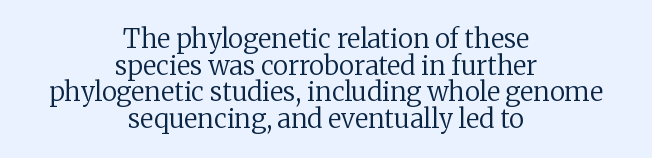
Q: Is the text bold? A: No.
Q: Is the text italic (slanted)? A: No, it is upright.
Q: Is the text underlined? A: No.
Q: How is the paragraph aligned? A: Centered.
Q: Is the spacing between letters normal or unusually wide? A: Normal.
Q: Is the spacing between lines tight, normal or loose? A: Tight.
